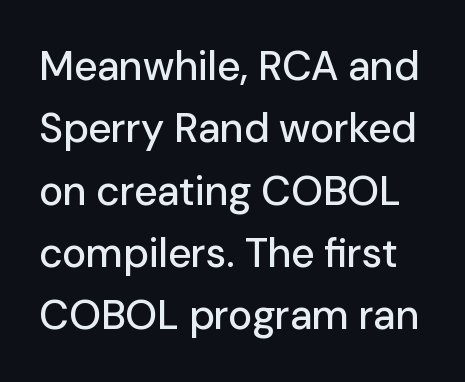
Observe the absence of serifs on each vertical stroke in this sample. Underlining? Definitely not there. Characters remain perfectly vertical along every line. Does extra space separate the letters? No, they use regular spacing. Interline gaps are of average width in this sample.
